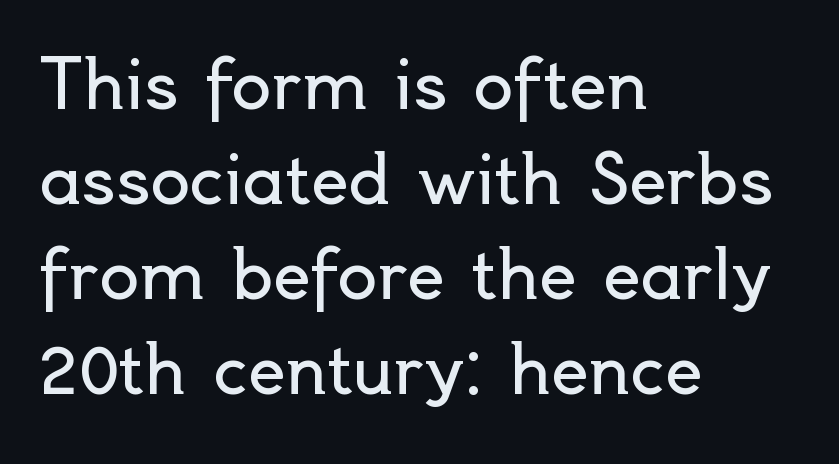
Q: Is the text bold? A: No.
Q: Is the text italic (slanted)? A: No, it is upright.
Q: Is the typeface a serif or a sans-serif typeface? A: Sans-serif.
Q: Is the text underlined? A: No.
Q: How is the paragraph aligned? A: Left-aligned.
Q: Is the spacing between letters normal or unusually wide? A: Normal.
Q: Is the spacing between lines tight, normal or loose? A: Normal.
Q: Width (condensed, normal, or wide)? A: Normal.
Q: x-height? A: Small.
Q: Monospaced? A: No.
